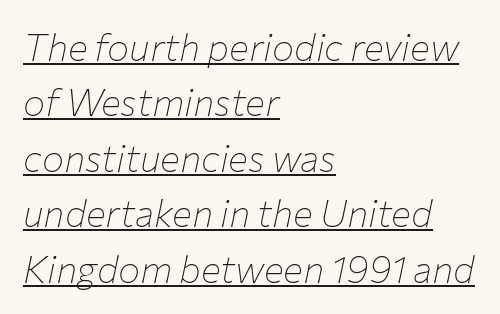
The image shows 37 px thin type, italic (leaning right); set left-aligned, normal line spacing (1.5x), normal letter spacing, underlined; low stroke contrast and a medium x-height.
